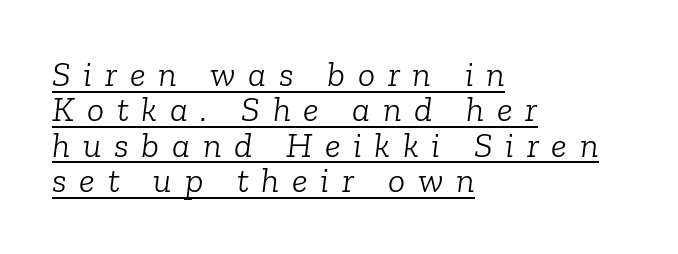
The image shows 36 px light serif type, italic (leaning right); set left-aligned, tight line spacing (0.98x), unusually wide letter spacing (+0.35 em), underlined; low stroke contrast and a medium x-height.
